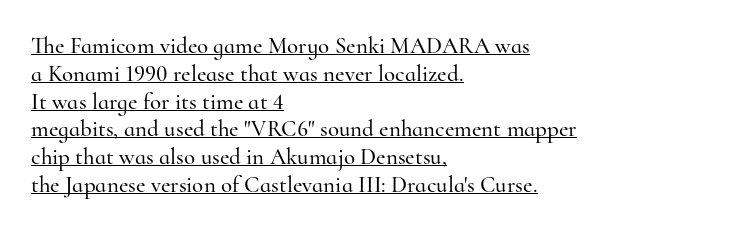
Q: Is the text italic (slanted)? A: No, it is upright.
Q: Is the text underlined? A: Yes.
Q: How is the paragraph aligned? A: Left-aligned.
Q: Is the spacing between letters normal or unusually wide? A: Normal.
